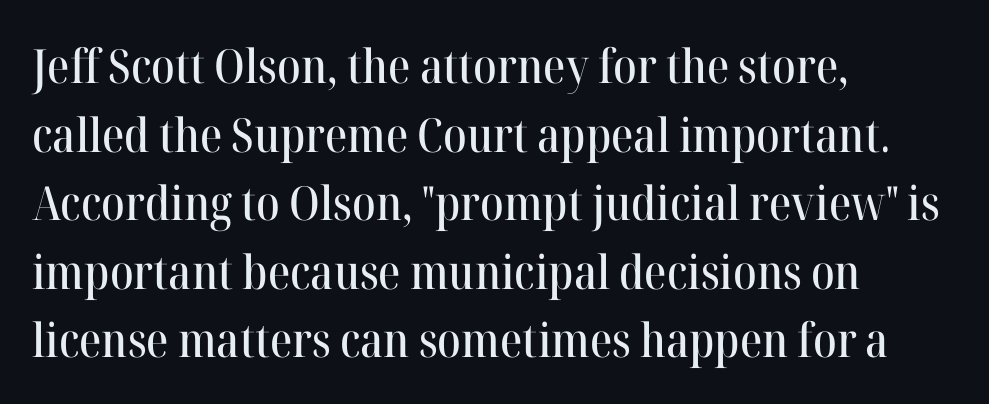
{"serif": "yes", "italic": "no", "width": "normal", "stroke_contrast": "high", "x_height": "medium", "monospaced": "no", "underline": "no", "align": "left", "line_spacing": "normal", "line_spacing_ratio": 1.46, "letter_spacing": "normal", "letter_spacing_em": 0.0, "glyph_px": 47}
